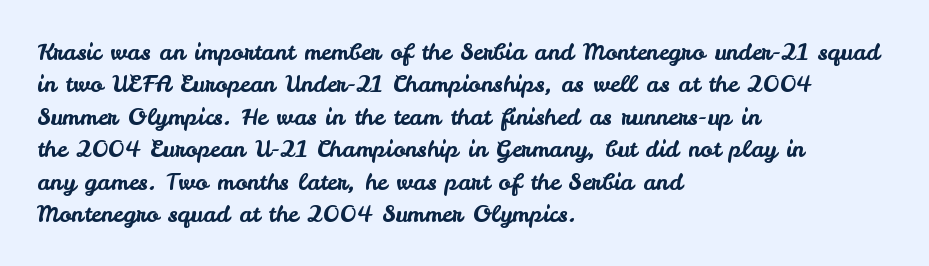
The image shows 23 px text type; set left-aligned, normal line spacing (1.41x), normal letter spacing, not underlined.
